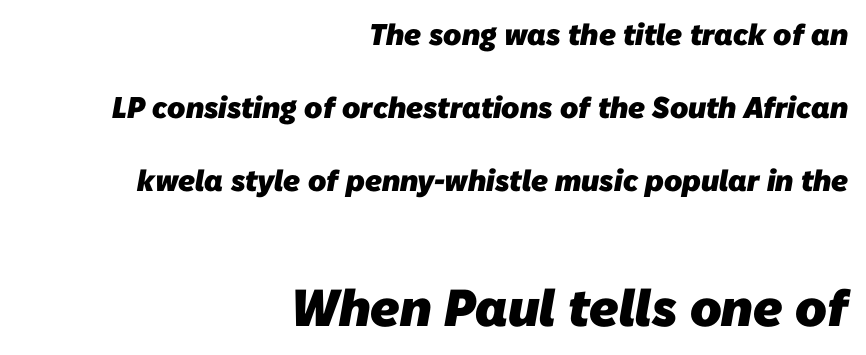
Each line ends at the same right margin while the left side varies. How are the letters spaced? Ordinarily, with no added tracking. Look at the bottom of the vertical strokes: they stop flat, with no serifs. Strong, thick strokes mark this as bold type. Compare the two chunks: the lower has the greater cap height.
